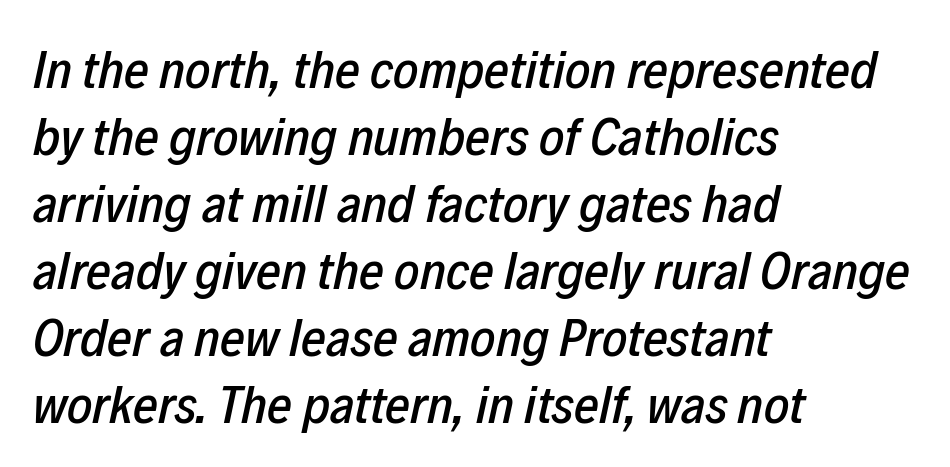
The image shows 54 px condensed type, italic (leaning right); set left-aligned, line spacing 1.24x, normal letter spacing, not underlined; low stroke contrast and a medium x-height.
